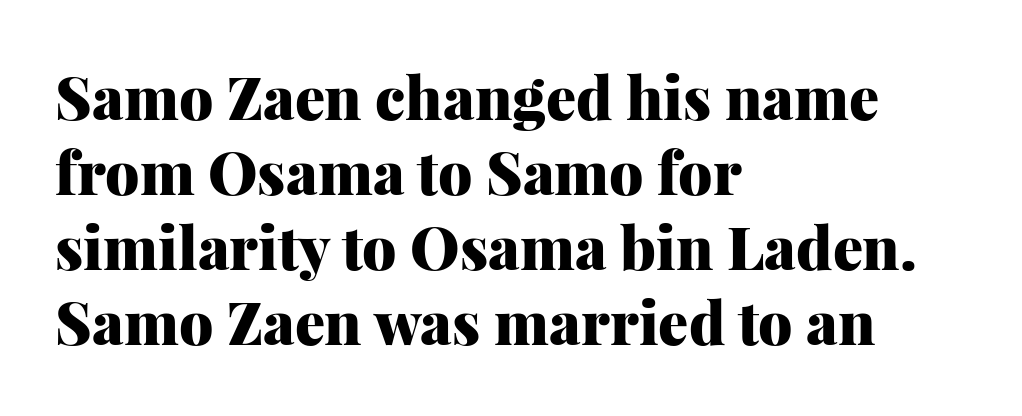
{"serif": "yes", "italic": "no", "bold": "yes", "weight": "heavy", "width": "normal", "stroke_contrast": "medium", "x_height": "medium", "monospaced": "no", "underline": "no", "align": "left", "line_spacing": "normal", "line_spacing_ratio": 1.25, "letter_spacing": "normal", "letter_spacing_em": 0.0, "glyph_px": 60}
